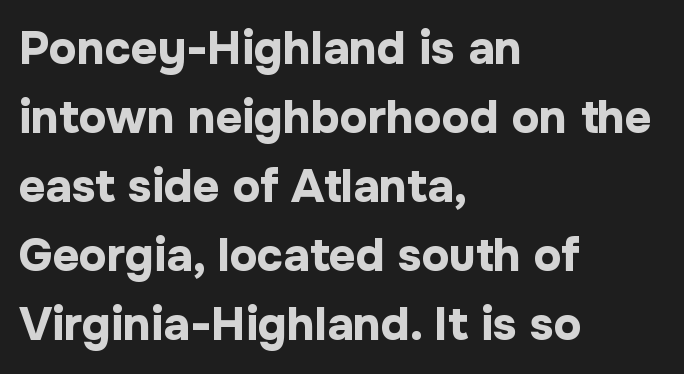
{"serif": "no", "italic": "no", "bold": "yes", "weight": "bold", "width": "normal", "stroke_contrast": "low", "x_height": "medium", "monospaced": "no", "underline": "no", "align": "left", "line_spacing": "normal", "line_spacing_ratio": 1.5, "letter_spacing": "normal", "letter_spacing_em": 0.0, "glyph_px": 46}
